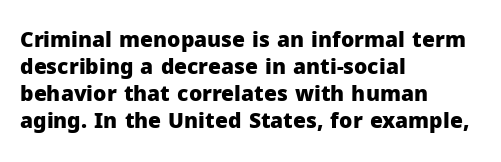
{"italic": "no", "bold": "yes", "underline": "no", "align": "left", "line_spacing": "normal", "line_spacing_ratio": 1.29, "letter_spacing": "normal", "letter_spacing_em": 0.0, "glyph_px": 21}
